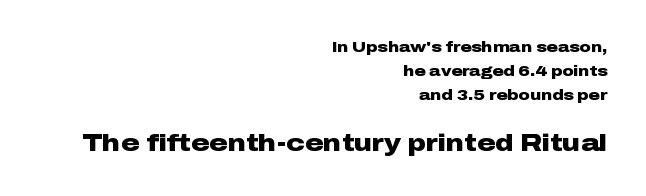
Q: Is the text bold? A: Yes.
Q: Is the text italic (slanted)? A: No, it is upright.
Q: Is the text underlined? A: No.
Q: How is the paragraph aligned? A: Right-aligned.
Q: Is the spacing between letters normal or unusually wide? A: Normal.
Q: Which block of text is set in a larger size, the first (top) or the second (bottom)? A: The second (bottom) one.
